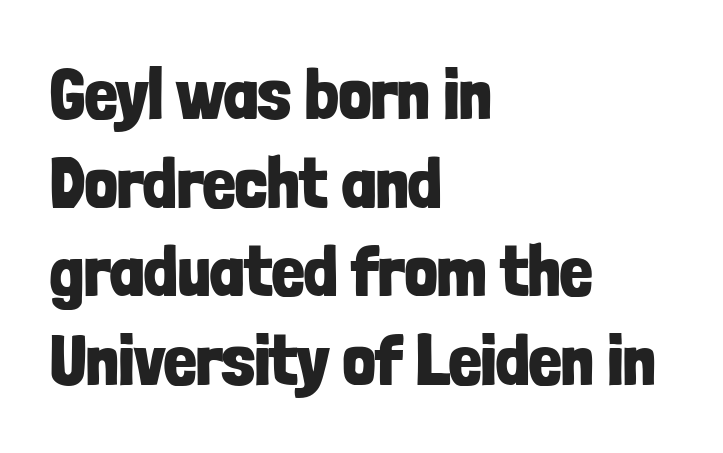
Classification — sans serif. Set as a true bold cut, around the 700 mark. Posture: straight, roman, zero tilt. The rendering anchors every line to the left-hand side. Beneath every word, the page is bare. Looks like regular typesetting: each glyph gets only the width it needs.
